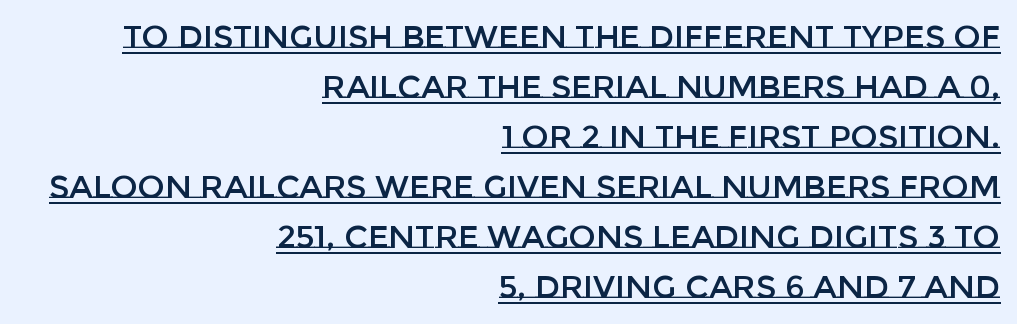
Q: Is the text italic (slanted)? A: No, it is upright.
Q: Is the text underlined? A: Yes.
Q: How is the paragraph aligned? A: Right-aligned.
Q: Is the spacing between letters normal or unusually wide? A: Normal.
Q: Is the spacing between lines tight, normal or loose? A: Normal.
Q: Width (condensed, normal, or wide)? A: Normal.
Q: Stroke contrast? A: Low.
Q: x-height? A: Large.
Q: Monospaced? A: No.
